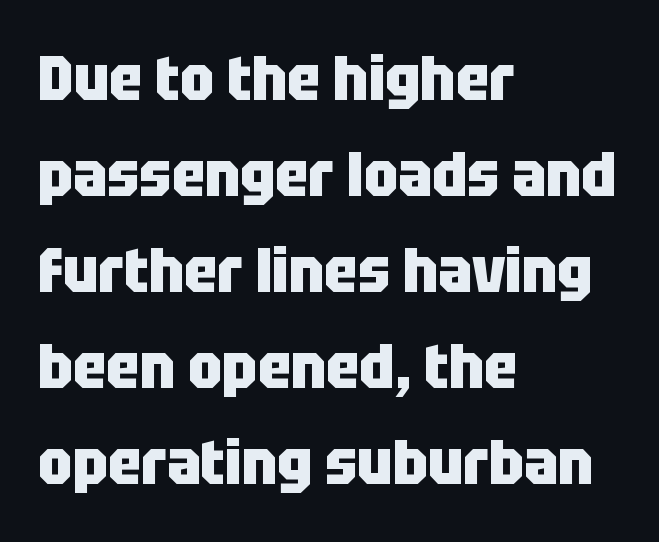
{"serif": "no", "italic": "no", "bold": "yes", "weight": "heavy", "width": "condensed", "stroke_contrast": "low", "x_height": "large", "monospaced": "no", "underline": "no", "align": "left", "line_spacing": "normal", "line_spacing_ratio": 1.55, "letter_spacing": "normal", "letter_spacing_em": 0.0, "glyph_px": 62}
